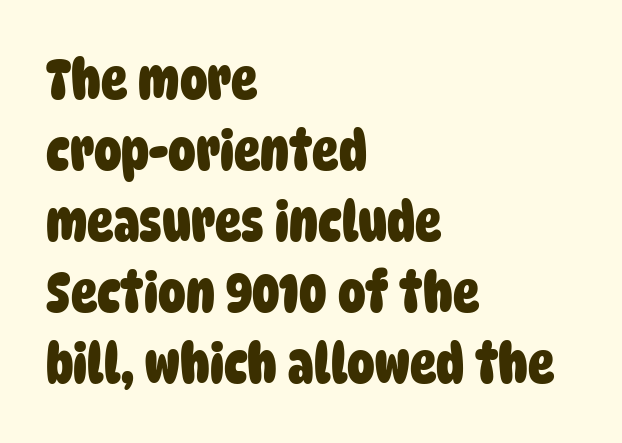
{"serif": "no", "bold": "yes", "weight": "heavy", "width": "condensed", "stroke_contrast": "low", "x_height": "large", "monospaced": "no", "underline": "no", "align": "left", "line_spacing": "normal", "line_spacing_ratio": 1.29, "letter_spacing": "normal", "letter_spacing_em": 0.0, "glyph_px": 55}
